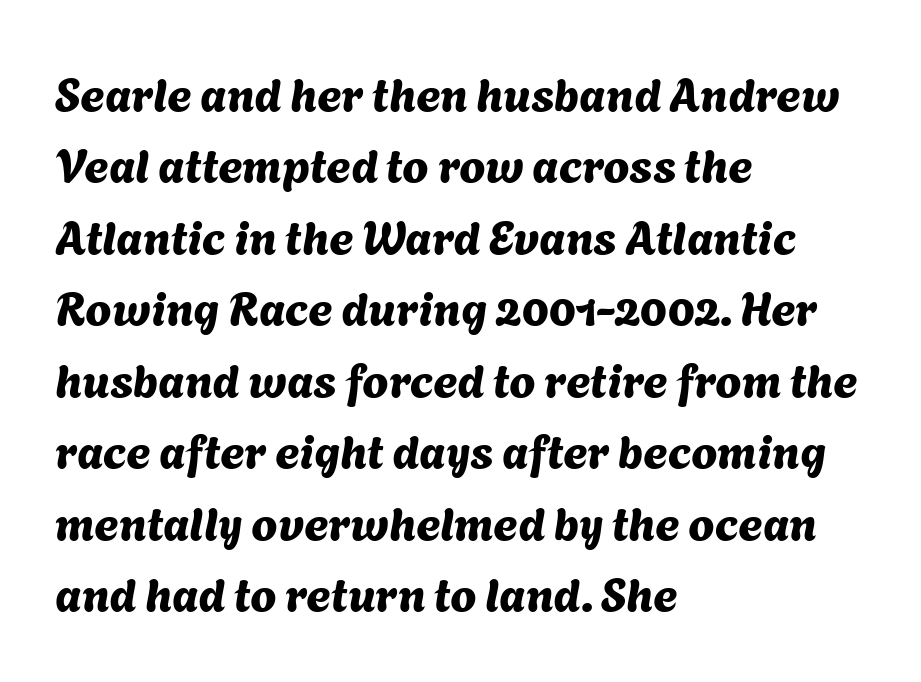
{"serif": "no", "width": "normal", "stroke_contrast": "medium", "x_height": "medium", "monospaced": "no", "underline": "no", "align": "left", "line_spacing": "normal", "line_spacing_ratio": 1.52, "letter_spacing": "normal", "letter_spacing_em": 0.0, "glyph_px": 47}
